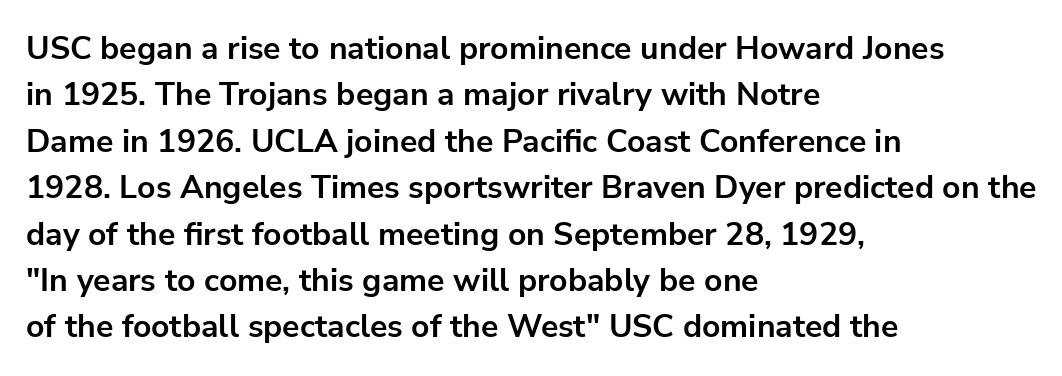
{"serif": "no", "italic": "no", "bold": "yes", "weight": "bold", "width": "normal", "stroke_contrast": "low", "x_height": "medium", "monospaced": "no", "underline": "no", "align": "left", "line_spacing": "normal", "line_spacing_ratio": 1.45, "letter_spacing": "normal", "letter_spacing_em": 0.0, "glyph_px": 32}
